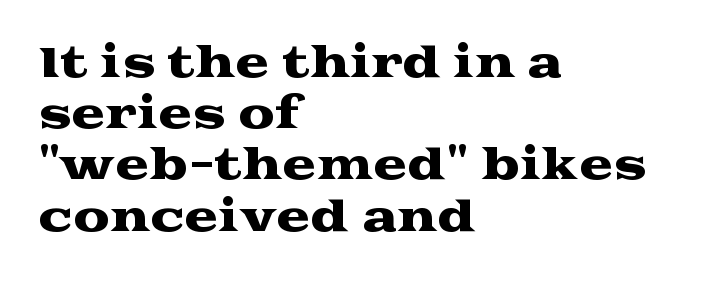
Q: Is the text italic (slanted)? A: No, it is upright.
Q: Is the typeface a serif or a sans-serif typeface? A: Serif.
Q: Is the text underlined? A: No.
Q: How is the paragraph aligned? A: Left-aligned.
Q: Is the spacing between letters normal or unusually wide? A: Normal.
Q: Is the spacing between lines tight, normal or loose? A: Normal.
Q: Width (condensed, normal, or wide)? A: Wide.
Q: Stroke contrast? A: Medium.
Q: x-height? A: Medium.
Q: Monospaced? A: No.
